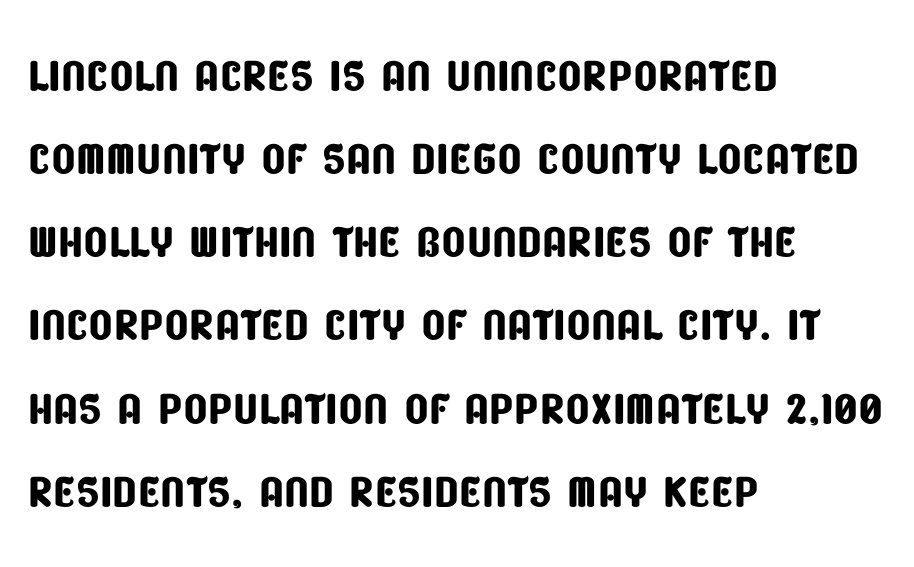
Q: Is the typeface a serif or a sans-serif typeface? A: Sans-serif.
Q: Is the text underlined? A: No.
Q: How is the paragraph aligned? A: Left-aligned.
Q: Is the spacing between letters normal or unusually wide? A: Normal.
Q: Is the spacing between lines tight, normal or loose? A: Normal.
Q: Width (condensed, normal, or wide)? A: Condensed.
Q: Stroke contrast? A: Low.
Q: x-height? A: Large.
Q: Monospaced? A: No.
